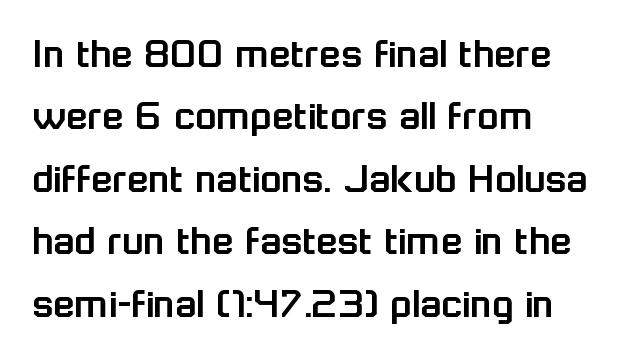
Q: Is the text italic (slanted)? A: No, it is upright.
Q: Is the typeface a serif or a sans-serif typeface? A: Sans-serif.
Q: Is the text underlined? A: No.
Q: How is the paragraph aligned? A: Left-aligned.
Q: Is the spacing between letters normal or unusually wide? A: Normal.
Q: Is the spacing between lines tight, normal or loose? A: Normal.
Q: Width (condensed, normal, or wide)? A: Normal.
Q: Stroke contrast? A: Low.
Q: x-height? A: Medium.
Q: Monospaced? A: No.
